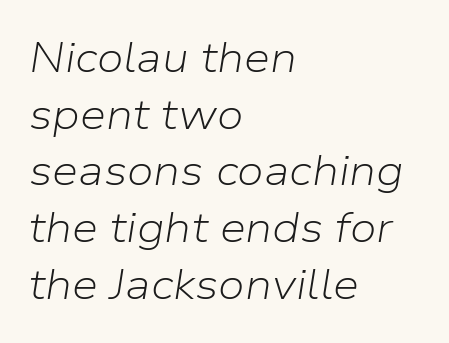
{"italic": "yes", "lean": "right", "slant_degrees": 9, "bold": "no", "weight": "light", "width": "normal", "stroke_contrast": "low", "x_height": "medium", "monospaced": "no", "underline": "no", "align": "left", "line_spacing": "normal", "line_spacing_ratio": 1.35, "letter_spacing": "normal", "letter_spacing_em": 0.0, "glyph_px": 42}
